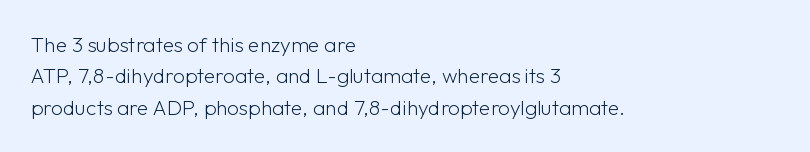
Ordinary non-slanted type is in use. Honestly, the row spacing looks completely unremarkable. These lines keep a tight, regular rhythm from letter to letter. These lines stack with their left ends in a neat column.
